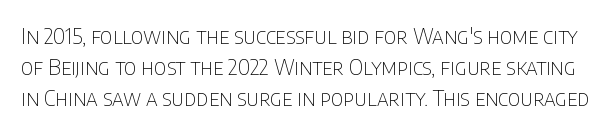
Q: Is the text bold? A: No.
Q: Is the text italic (slanted)? A: No, it is upright.
Q: Is the text underlined? A: No.
Q: Is the spacing between letters normal or unusually wide? A: Normal.
Q: Is the spacing between lines tight, normal or loose? A: Normal.
